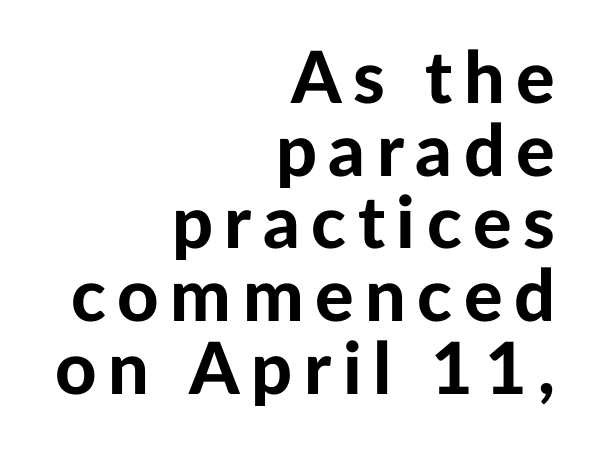
The image shows 72 px bold sans-serif type, upright; set right-aligned, tight line spacing (1.01x), not underlined; low stroke contrast and a medium x-height.
